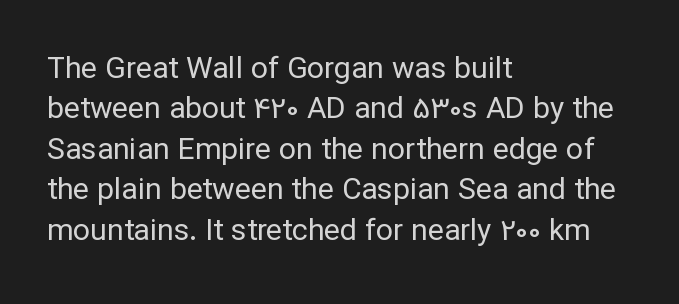
The image shows 30 px regular-weight sans-serif type, upright; set left-aligned, normal line spacing (1.35x), normal letter spacing, not underlined; low stroke contrast and a medium x-height.
